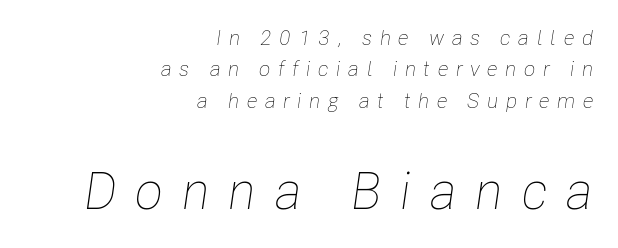
Q: Is the text bold? A: No.
Q: Is the text italic (slanted)? A: Yes, it leans right by about 8 degrees.
Q: Is the text underlined? A: No.
Q: How is the paragraph aligned? A: Right-aligned.
Q: Is the spacing between letters normal or unusually wide? A: Unusually wide.
Q: Is the spacing between lines tight, normal or loose? A: Normal.
Q: Which block of text is set in a larger size, the first (top) or the second (bottom)? A: The second (bottom) one.
Q: Width (condensed, normal, or wide)? A: Condensed.
Q: Stroke contrast? A: Low.
Q: x-height? A: Medium.
Q: Monospaced? A: No.
